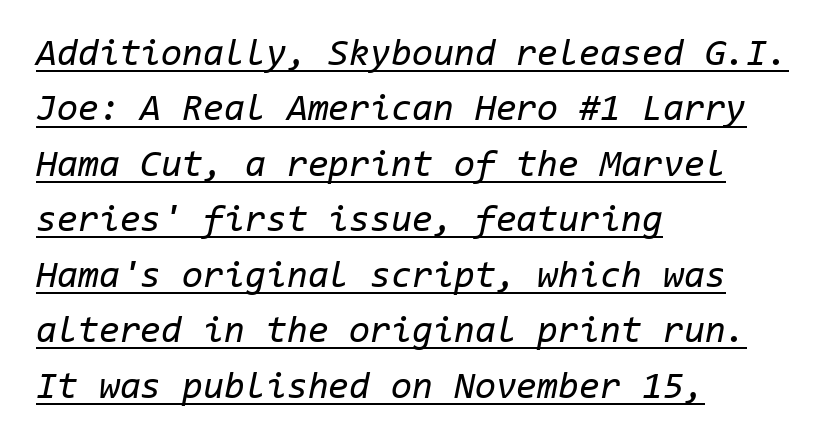
{"italic": "yes", "lean": "right", "slant_degrees": 11, "bold": "no", "weight": "regular", "width": "normal", "stroke_contrast": "low", "x_height": "medium", "monospaced": "yes", "underline": "yes", "align": "left", "line_spacing": "normal", "line_spacing_ratio": 1.46, "letter_spacing": "normal", "letter_spacing_em": 0.0, "glyph_px": 38}
